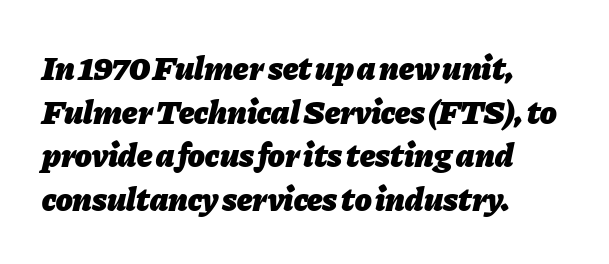
The image shows 34 px heavy type, italic (leaning right); set left-aligned, normal line spacing (1.28x), normal letter spacing, not underlined; low stroke contrast and a medium x-height.
